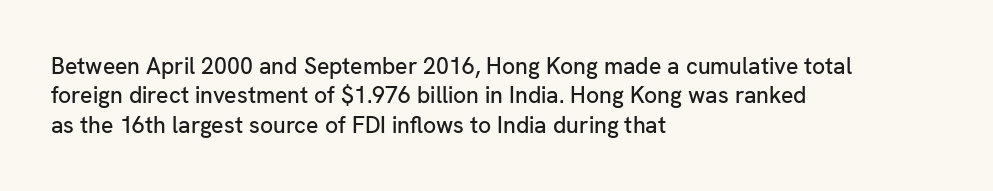
One-word summary of the alignment: left. Posture: vertical. The tracking reads as untouched default to a designer's eye. Each row of text sits above clean, open space. Does the leading feel generous? No, just average.
